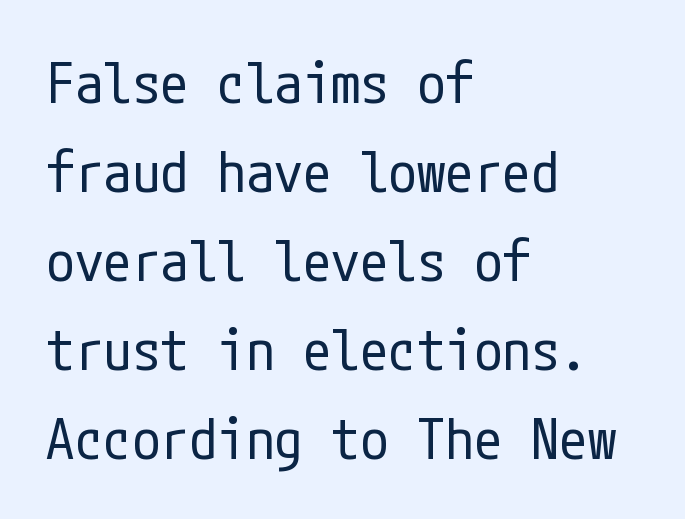
Q: Is the text bold? A: No.
Q: Is the text italic (slanted)? A: No, it is upright.
Q: Is the typeface a serif or a sans-serif typeface? A: Sans-serif.
Q: Is the text underlined? A: No.
Q: How is the paragraph aligned? A: Left-aligned.
Q: Is the spacing between letters normal or unusually wide? A: Normal.
Q: Is the spacing between lines tight, normal or loose? A: Normal.
Q: Width (condensed, normal, or wide)? A: Condensed.
Q: Stroke contrast? A: Low.
Q: x-height? A: Medium.
